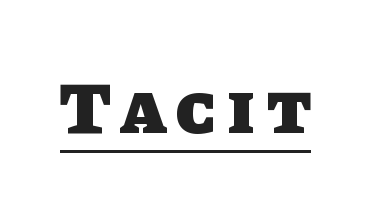
The image shows 73 px heavy sans-serif type; set underlined; low stroke contrast and a large x-height.
